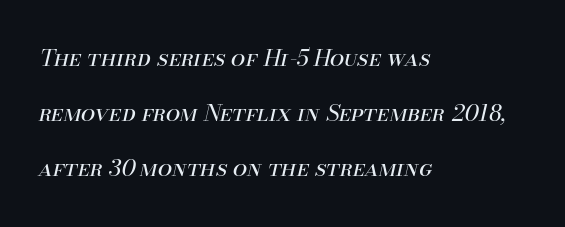
Q: Is the text bold? A: No.
Q: Is the text italic (slanted)? A: Yes, it leans right by about 13 degrees.
Q: Is the text underlined? A: No.
Q: How is the paragraph aligned? A: Left-aligned.
Q: Is the spacing between letters normal or unusually wide? A: Normal.
Q: Is the spacing between lines tight, normal or loose? A: Loose.
